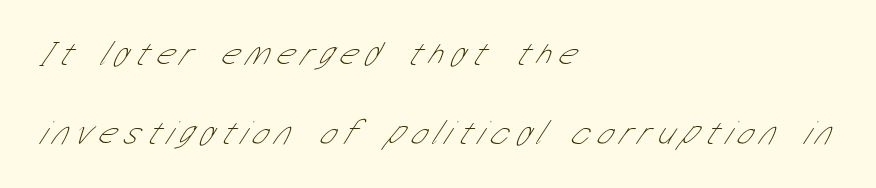
Q: Is the text bold? A: No.
Q: Is the typeface a serif or a sans-serif typeface? A: Sans-serif.
Q: Is the text underlined? A: No.
Q: How is the paragraph aligned? A: Left-aligned.
Q: Is the spacing between letters normal or unusually wide? A: Unusually wide.
Q: Is the spacing between lines tight, normal or loose? A: Loose.
Q: Width (condensed, normal, or wide)? A: Condensed.
Q: Stroke contrast? A: Low.
Q: x-height? A: Medium.
Q: Monospaced? A: No.
